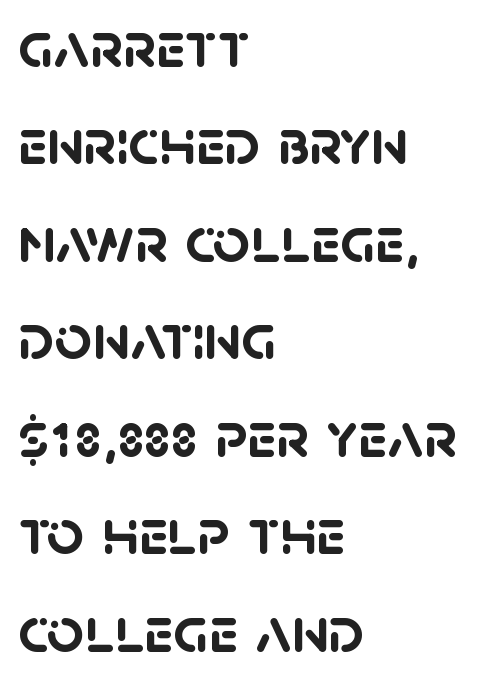
Examine the stroke ends and you'll find no serifs. The typesetter chose a ragged-right arrangement here. Vertical spacing — default. The letters are bold, with thick, heavy strokes. Underlining? Definitely not there.
